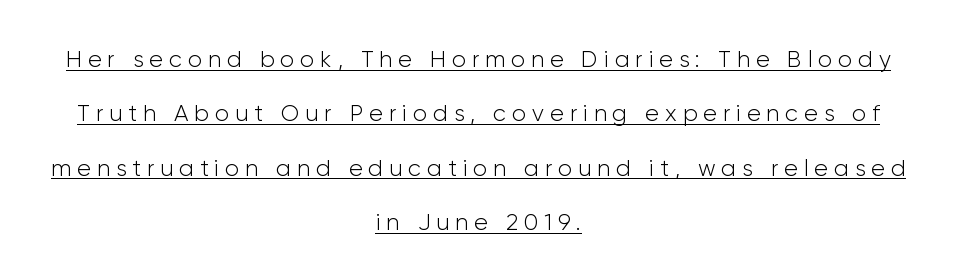
{"italic": "no", "bold": "no", "underline": "yes", "align": "center", "line_spacing": "loose", "line_spacing_ratio": 2.36, "letter_spacing": "wide", "letter_spacing_em": 0.26, "glyph_px": 23}
